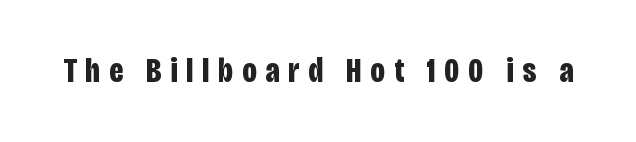
The image shows 34 px bold, condensed sans-serif type, upright; set unusually wide letter spacing (+0.26 em), not underlined; low stroke contrast and a large x-height.
